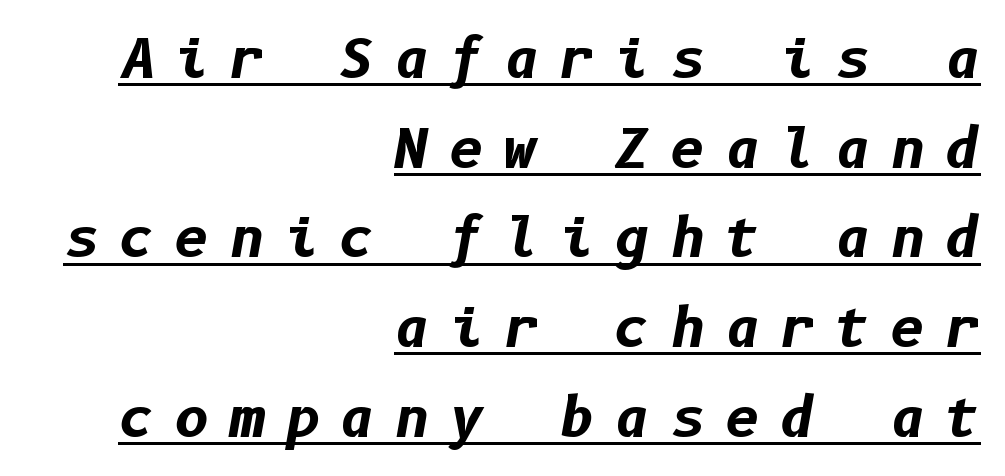
The sample has been set heavy, in full bold. The passage shown leans; its letterforms are oblique. The designer left line spacing at the default. Check the space under the baseline: a stroke is drawn there. This rendering widens character spacing well past its baseline value. Casual observation: everything's shoved over to the right.
